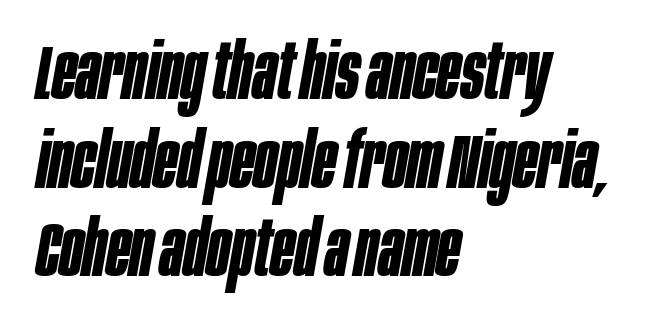
Reading down the column, the eye jumps only a short way to each next line. Looking at the ascenders, they clearly lean. Note the varied advance widths — an 'i' is clearly narrower than an 'm'. As a designer I'd log this as weight 700, bold.
